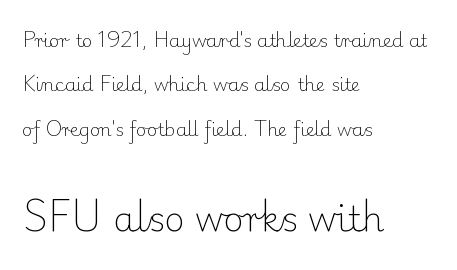
The image shows 35 px light serif type, upright; set left-aligned, loose line spacing (2.47x), normal letter spacing, not underlined; the second (bottom) block is 1.94x larger; low stroke contrast and a small x-height.
